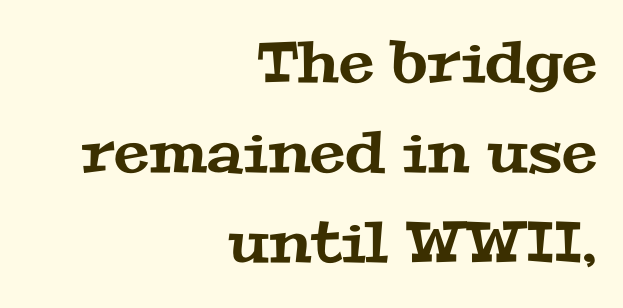
Anything drawn beneath the words? Only blank space. The rendering keeps characters at their native spacing. The setting favours the right margin, as signatures and pull-quotes sometimes do. This sample keeps an unexceptional amount of space between lines. This is serif lettering, the kind often seen in printed books.
